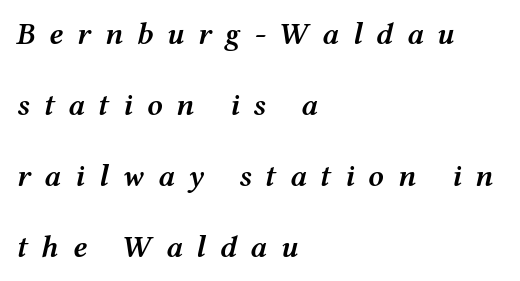
Q: Is the text bold? A: Semi-bold.
Q: Is the text italic (slanted)? A: Yes, it leans right by about 12 degrees.
Q: Is the text underlined? A: No.
Q: How is the paragraph aligned? A: Left-aligned.
Q: Is the spacing between letters normal or unusually wide? A: Unusually wide.
Q: Is the spacing between lines tight, normal or loose? A: Loose.
Q: Width (condensed, normal, or wide)? A: Wide.
Q: Stroke contrast? A: Medium.
Q: x-height? A: Medium.
Q: Monospaced? A: No.
